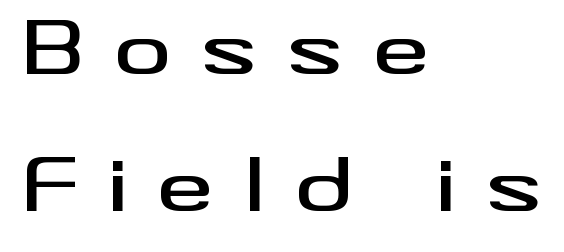
{"serif": "no", "italic": "no", "width": "wide", "stroke_contrast": "medium", "x_height": "small", "monospaced": "no", "underline": "no", "align": "left", "line_spacing": "loose", "line_spacing_ratio": 1.93, "letter_spacing": "wide", "letter_spacing_em": 0.42, "glyph_px": 71}
